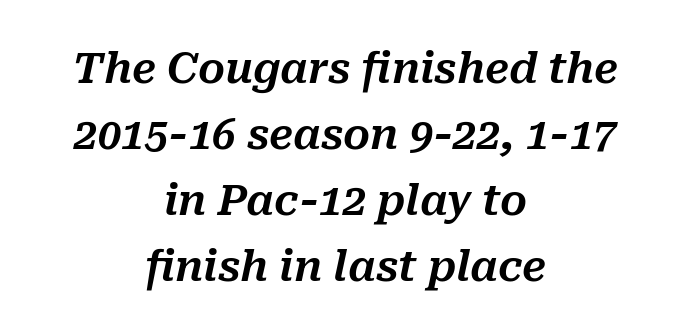
Letter spacing: default. Any mark beneath the type? The region is blank. Looking at the ascenders, they clearly lean. The letters advance in unequal steps, a hallmark of proportional type. If you measured baseline to baseline, you'd find a middling distance. A centered setting, common on invitations and titles, is used for this passage.
